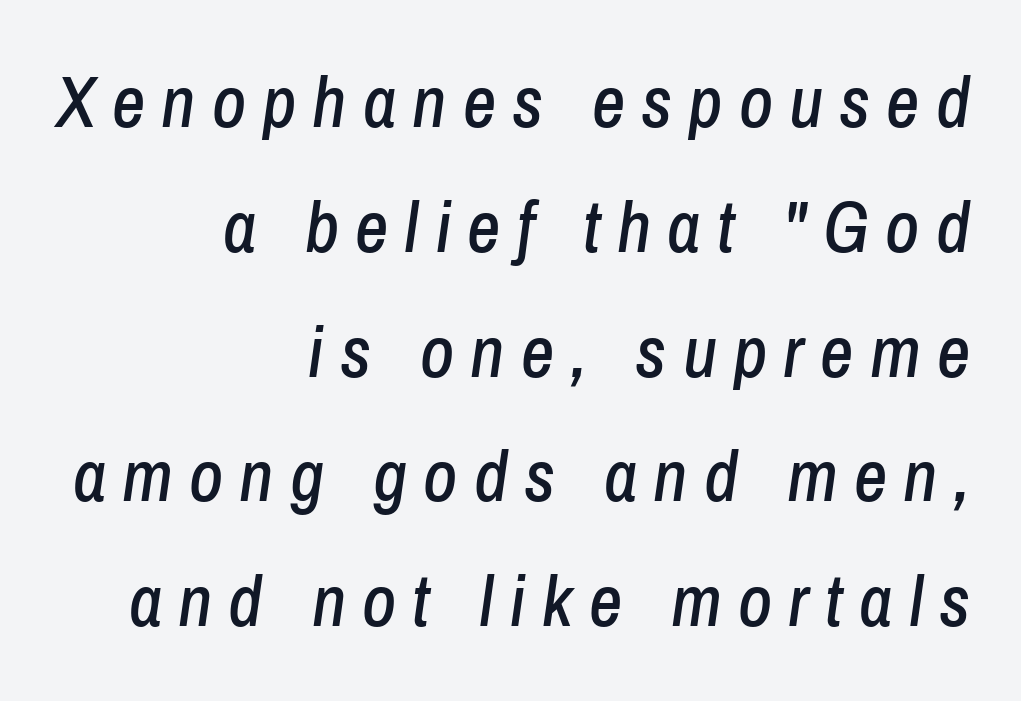
{"italic": "yes", "lean": "right", "slant_degrees": 8, "width": "condensed", "stroke_contrast": "low", "x_height": "medium", "monospaced": "no", "underline": "no", "align": "right", "line_spacing_ratio": 1.71, "letter_spacing": "wide", "letter_spacing_em": 0.22, "glyph_px": 73}
